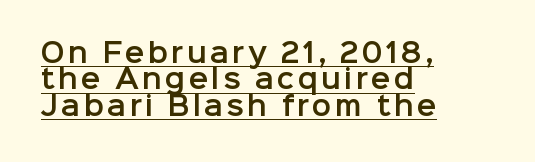
The face used here appears with an underline applied. Style check: upright. Successive baselines arrive quickly, one right under another. Leftover space on each line is placed entirely after the last word.
